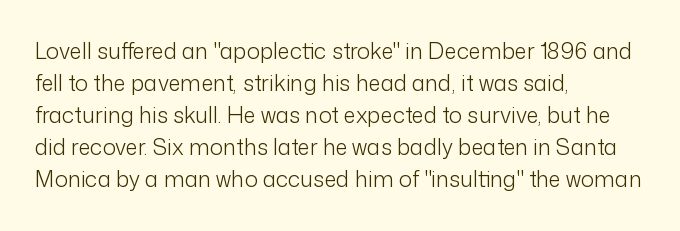
The image shows 22 px text type, upright; set left-aligned, normal line spacing (1.46x), normal letter spacing, not underlined.
